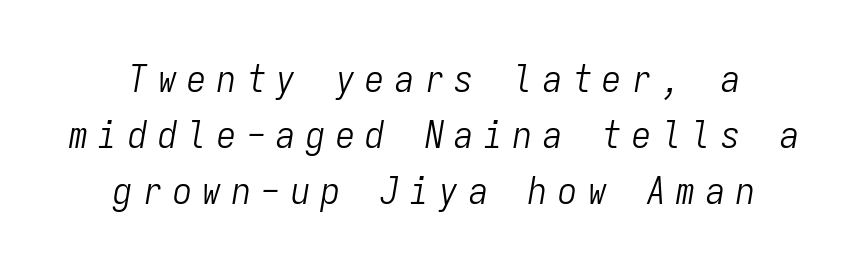
The typography opts for an oblique posture over an upright one. Check under the words: just untouched page. Caption: expanded tracking, letters set apart. Weight: in the light-to-regular range. Evenly set lines give the paragraph a standard silhouette. These lines are centered, leaving both edges ragged.
